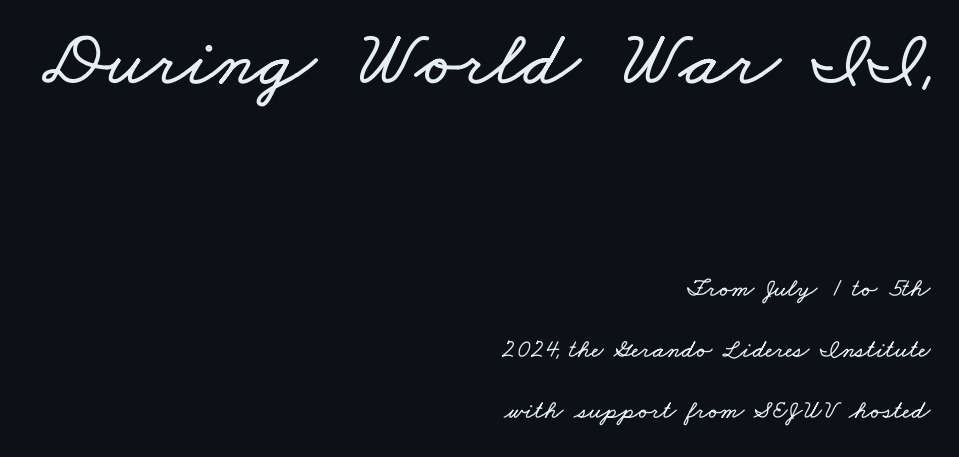
Does the bottom block carry the larger type? No, the top block does. If you measured baseline to baseline, you'd find a long distance. Here the designer chose a conventional face with non-uniform glyph widths. The rag falls on the left side of this text block.
